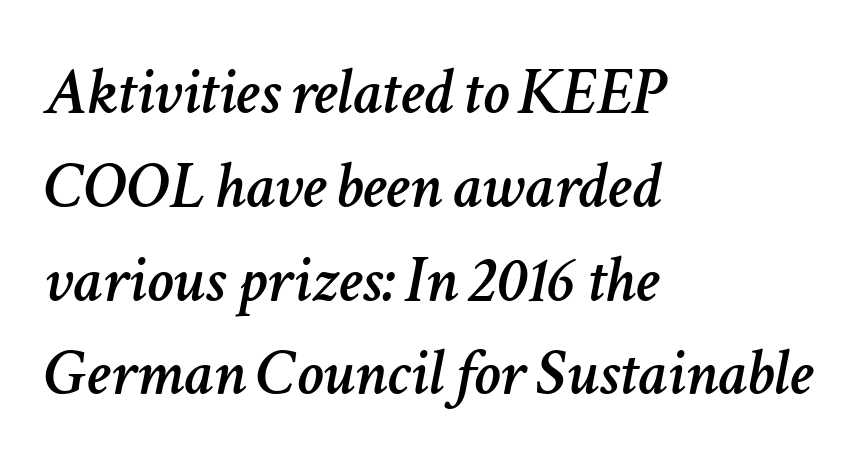
A normal amount of white space separates one row of letters from the next. The letters advance in unequal steps, a hallmark of proportional type. This rendering leaves character spacing at its baseline value. The strip under each line holds only bare page.
